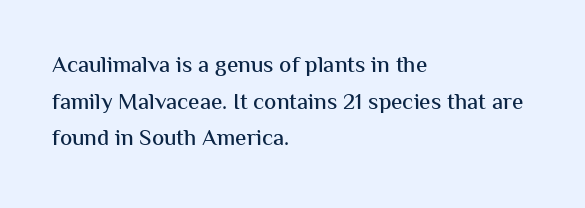
The image shows 23 px text type, upright; set left-aligned, normal line spacing (1.59x), normal letter spacing, not underlined.
